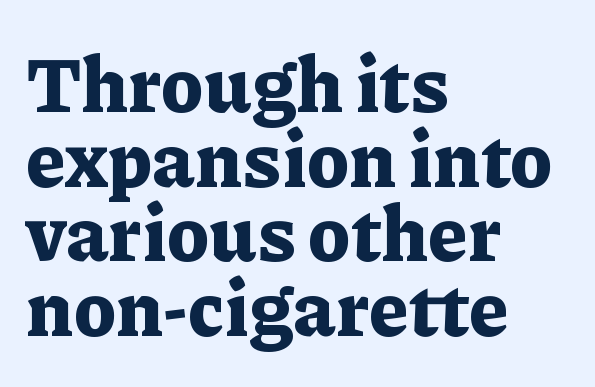
Each word holds together tightly as a unit, with standard inter-letter gaps. Regarding serifs, this sample has them. Where is the straight margin? On the left. The space beneath each line is pristine and unruled.
